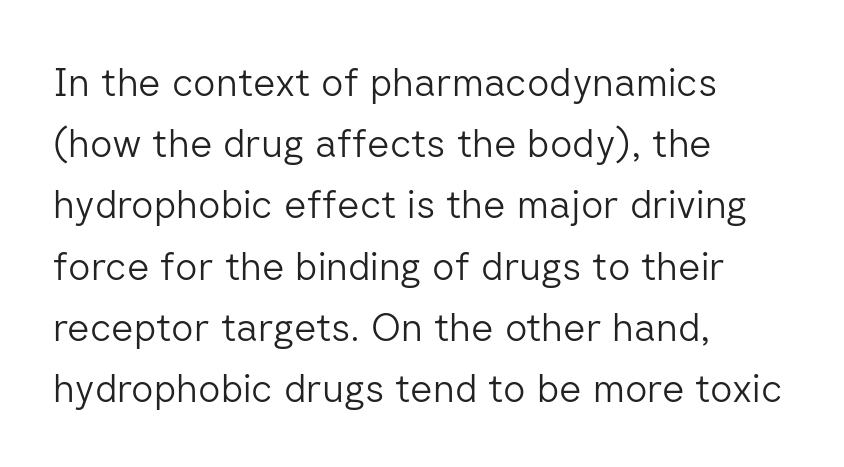
{"serif": "no", "italic": "no", "bold": "no", "weight": "light", "width": "normal", "stroke_contrast": "low", "x_height": "medium", "monospaced": "no", "underline": "no", "align": "left", "line_spacing": "normal", "line_spacing_ratio": 1.57, "letter_spacing": "normal", "letter_spacing_em": 0.0, "glyph_px": 39}
